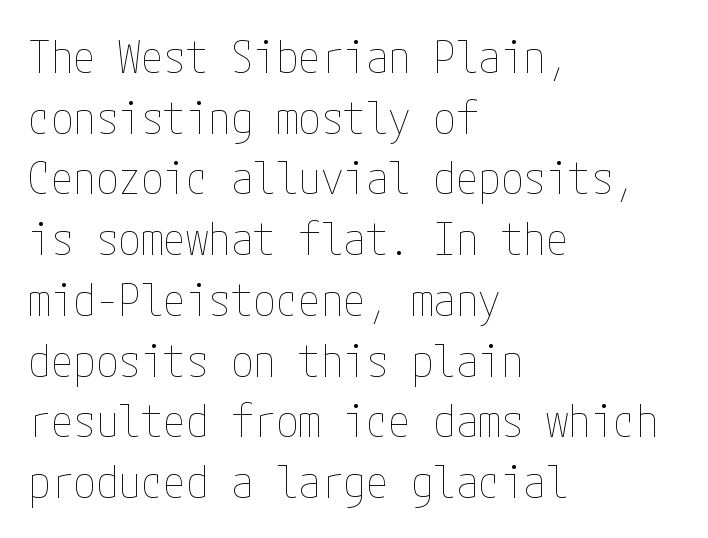
The image shows 45 px thin, condensed type, upright; set left-aligned, normal line spacing (1.35x), normal letter spacing, not underlined; low stroke contrast and a medium x-height.
